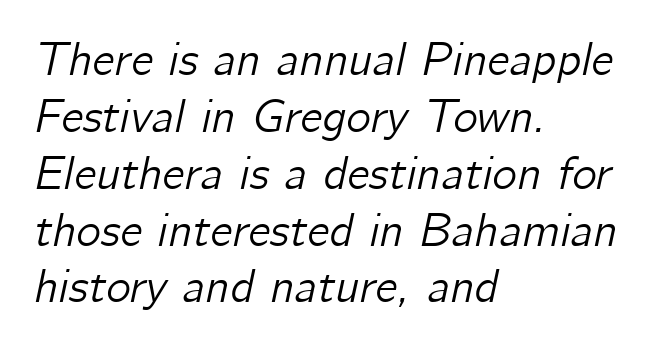
Q: Is the text italic (slanted)? A: Yes, it leans right by about 12 degrees.
Q: Is the text underlined? A: No.
Q: How is the paragraph aligned? A: Left-aligned.
Q: Is the spacing between letters normal or unusually wide? A: Normal.
Q: Width (condensed, normal, or wide)? A: Normal.
Q: Stroke contrast? A: Low.
Q: x-height? A: Medium.
Q: Monospaced? A: No.
